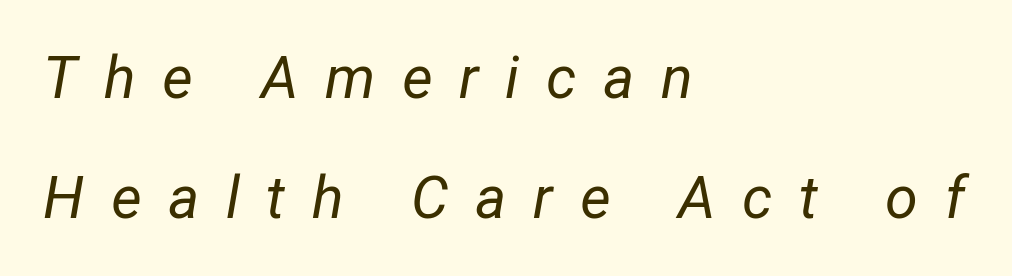
{"italic": "yes", "lean": "right", "slant_degrees": 12, "bold": "no", "weight": "regular", "width": "normal", "stroke_contrast": "low", "x_height": "medium", "monospaced": "no", "underline": "no", "align": "left", "line_spacing": "loose", "line_spacing_ratio": 2.03, "letter_spacing": "wide", "letter_spacing_em": 0.45, "glyph_px": 59}
